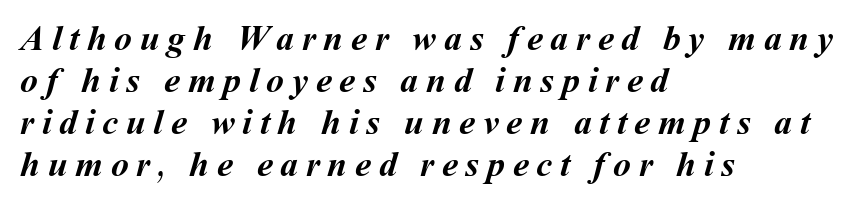
{"bold": "yes", "weight": "semibold", "width": "normal", "stroke_contrast": "medium", "x_height": "medium", "monospaced": "no", "underline": "no", "align": "left", "line_spacing_ratio": 1.17, "letter_spacing": "wide", "letter_spacing_em": 0.21, "glyph_px": 36}
